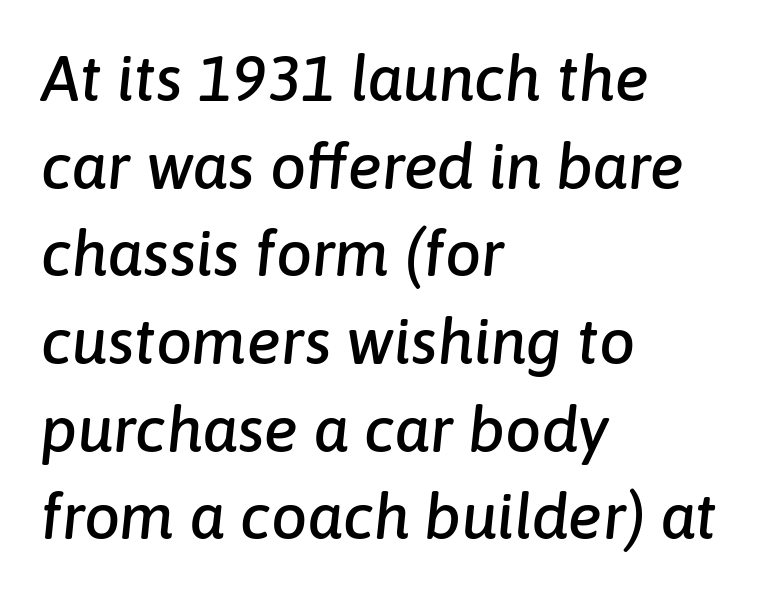
{"italic": "yes", "lean": "right", "slant_degrees": 6, "width": "normal", "stroke_contrast": "low", "x_height": "medium", "monospaced": "no", "underline": "no", "align": "left", "line_spacing": "normal", "line_spacing_ratio": 1.37, "letter_spacing": "normal", "letter_spacing_em": 0.0, "glyph_px": 64}
